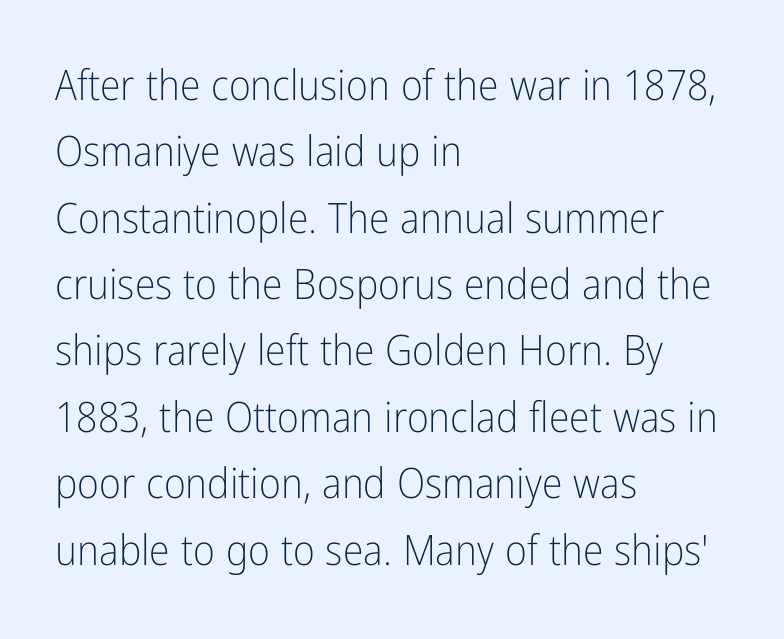
The image shows 42 px light, condensed sans-serif type, upright; set left-aligned, normal line spacing (1.58x), normal letter spacing, not underlined; low stroke contrast and a medium x-height.
